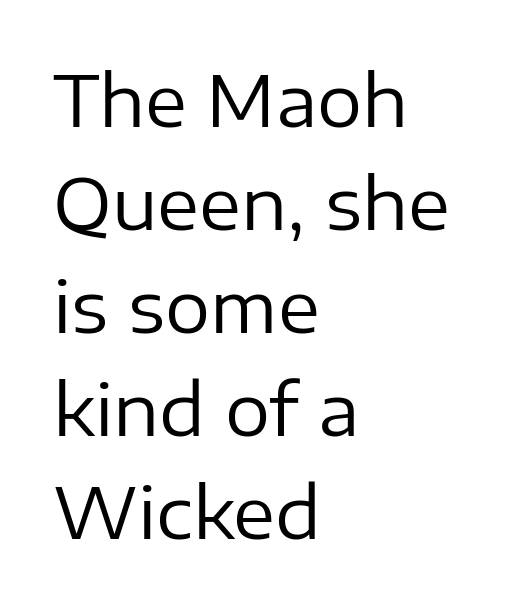
{"serif": "no", "italic": "no", "bold": "no", "weight": "regular", "width": "normal", "stroke_contrast": "low", "x_height": "medium", "monospaced": "no", "underline": "no", "align": "left", "line_spacing": "normal", "line_spacing_ratio": 1.45, "letter_spacing": "normal", "letter_spacing_em": 0.0, "glyph_px": 71}
